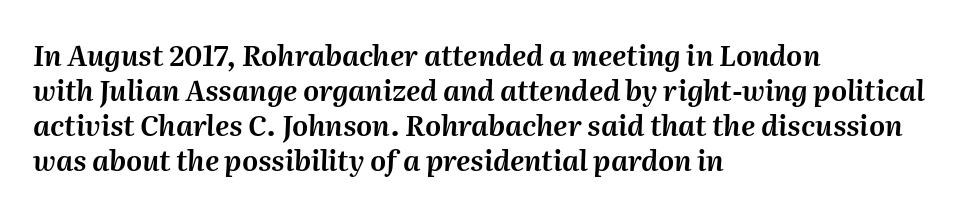
Note the varied advance widths — an 'i' is clearly narrower than an 'm'. Compared with typical body copy, the letter spacing here is the same. Characters are canted at an angle relative to the baseline's perpendicular. Unmarked baselines from the first word to the last.
